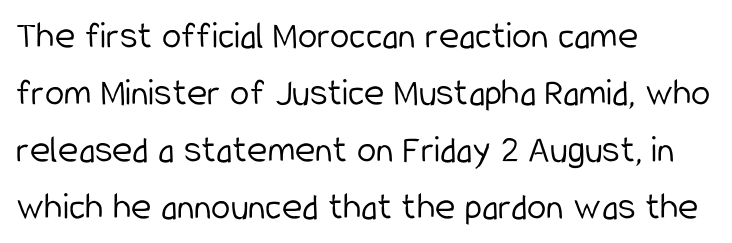
Q: Is the text bold? A: No.
Q: Is the text italic (slanted)? A: No, it is upright.
Q: Is the typeface a serif or a sans-serif typeface? A: Sans-serif.
Q: Is the text underlined? A: No.
Q: How is the paragraph aligned? A: Left-aligned.
Q: Is the spacing between letters normal or unusually wide? A: Normal.
Q: Is the spacing between lines tight, normal or loose? A: Normal.
Q: Width (condensed, normal, or wide)? A: Condensed.
Q: Stroke contrast? A: Low.
Q: x-height? A: Medium.
Q: Monospaced? A: No.
